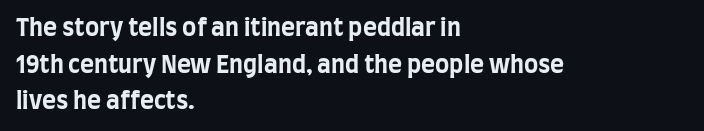
A typesetter would call this zero additional tracking. The letters stand upright; this is a roman face. Regular leading. The passage is arranged the way most books set body copy — flush left. Rule under the text: the space is simply empty. Strokes here are thick enough to call this a true bold.
